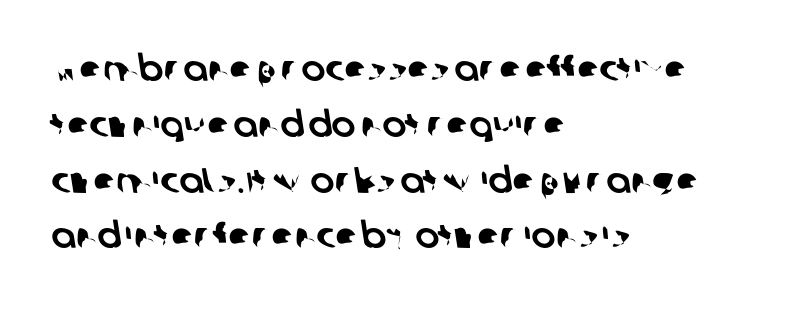
The image shows 36 px sans-serif type; set left-aligned, normal line spacing (1.55x), normal letter spacing, not underlined; low stroke contrast and a large x-height.
